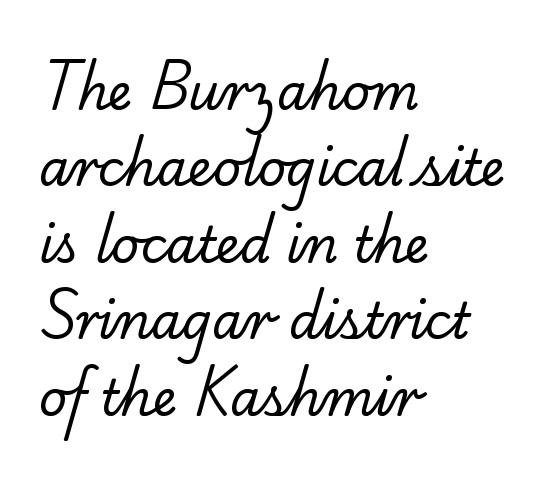
{"bold": "no", "weight": "regular", "width": "normal", "stroke_contrast": "low", "x_height": "small", "monospaced": "no", "underline": "no", "align": "left", "line_spacing": "normal", "line_spacing_ratio": 1.56, "letter_spacing": "normal", "letter_spacing_em": 0.0, "glyph_px": 49}
